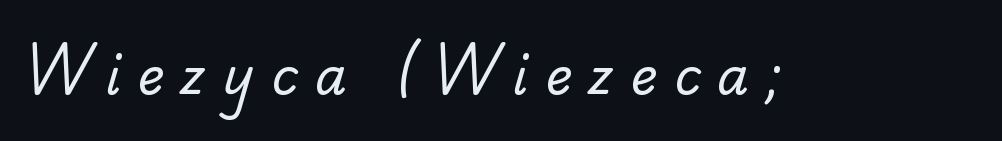
Serifs: yes, visible at the terminals of the letterforms. Tracking here is generous; glyphs stand well apart from one another. Letters rest on an invisible, unmarked baseline. You could not count columns in this text — the font is proportionally spaced.
